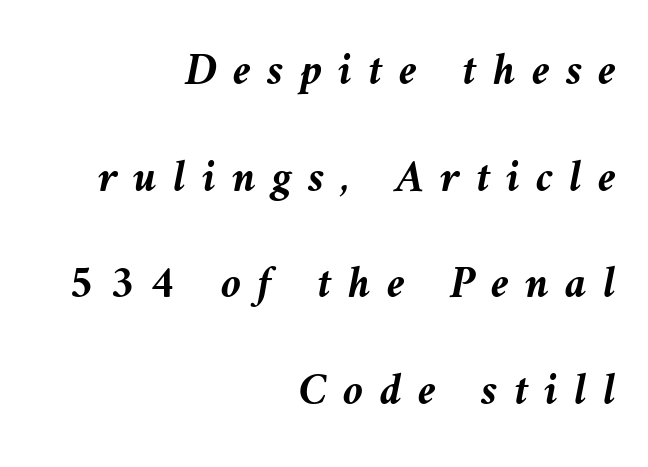
If you drew a ruler down the right edge, every line would touch it. Notice the wide empty band between every row — that's loose leading. These lines carry a lot of weight — the face is fully bold. You could only call the tracking loose — the letters float apart. The glyphs look as if they've been sheared to an angle. Spacing verdict: proportional, widths tailored to each character.
